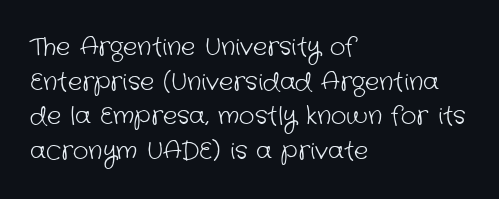
{"bold": "no", "underline": "no", "align": "left", "line_spacing": "normal", "line_spacing_ratio": 1.44, "letter_spacing": "normal", "letter_spacing_em": 0.0, "glyph_px": 24}
